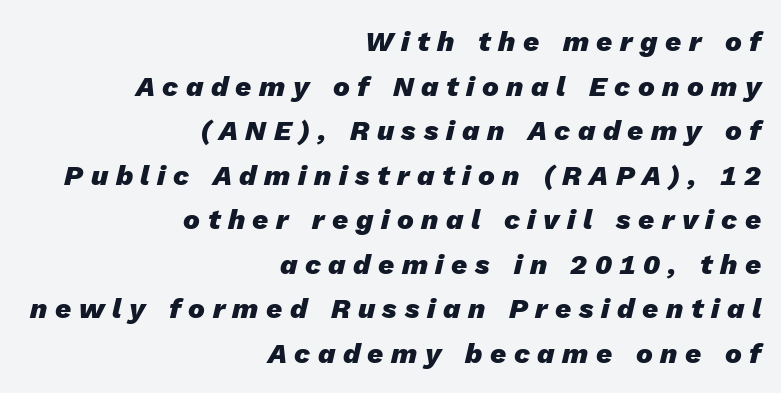
What weight is shown? A full bold with thick strokes. Type without underlining. Characters are canted at an angle relative to the baseline's perpendicular. Every row of glyphs terminates at an identical x-position on the right. Interline gaps are of average width in this sample.
